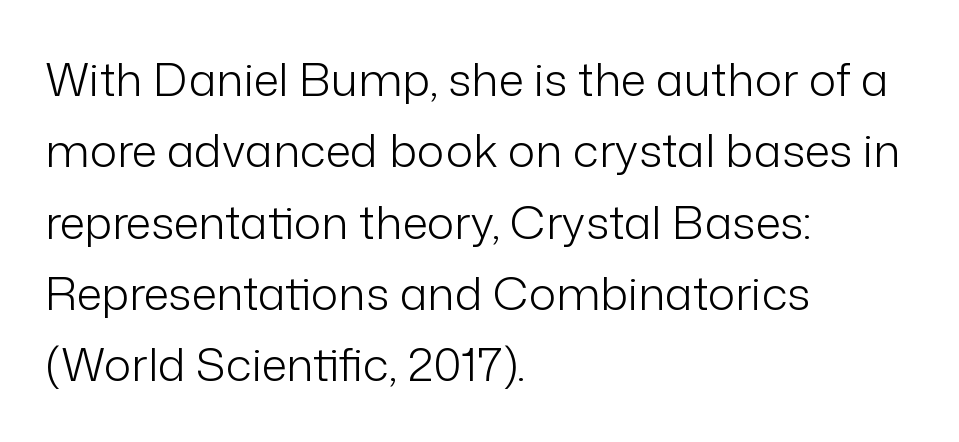
Q: Is the text bold? A: No.
Q: Is the text italic (slanted)? A: No, it is upright.
Q: Is the typeface a serif or a sans-serif typeface? A: Sans-serif.
Q: Is the text underlined? A: No.
Q: How is the paragraph aligned? A: Left-aligned.
Q: Is the spacing between letters normal or unusually wide? A: Normal.
Q: Is the spacing between lines tight, normal or loose? A: Normal.
Q: Width (condensed, normal, or wide)? A: Normal.
Q: Stroke contrast? A: Low.
Q: x-height? A: Medium.
Q: Monospaced? A: No.
